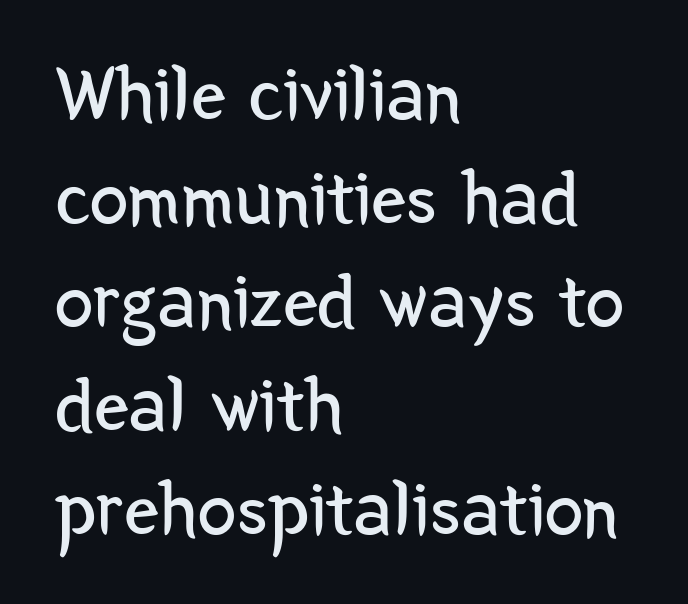
The image shows 78 px regular-weight, condensed sans-serif type, upright; set left-aligned, normal line spacing (1.33x), normal letter spacing, not underlined; low stroke contrast and a medium x-height.
